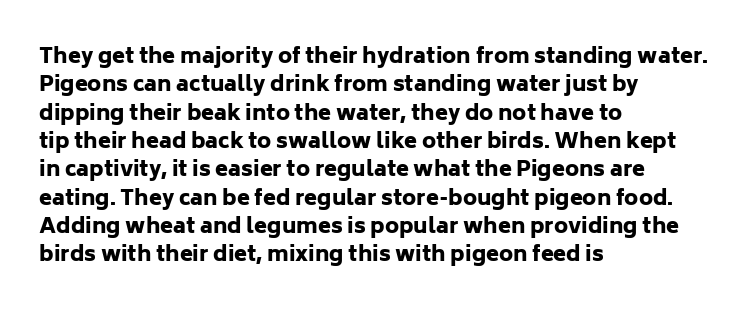
The lines in this sample share a left origin and differ only in where they stop. The block of text has a typical density, with ordinary space between rows. Posture: upright roman. The characters look thick and weighty, a clear bold. Letters rest on an invisible, unmarked baseline. There is no visible air inserted between adjacent glyphs.
